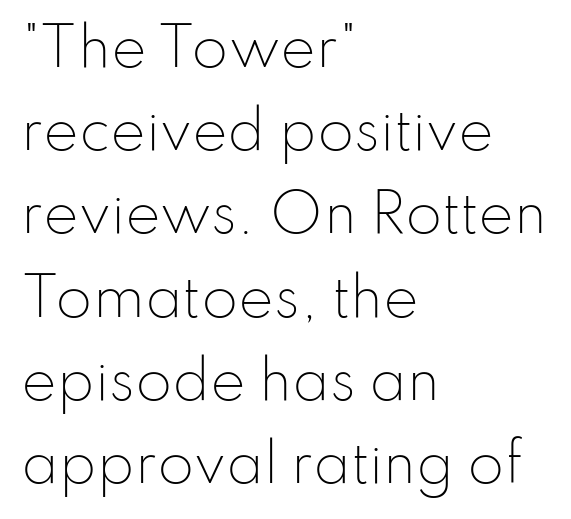
{"serif": "no", "italic": "no", "bold": "no", "weight": "light", "width": "normal", "stroke_contrast": "low", "x_height": "small", "monospaced": "no", "underline": "no", "align": "left", "line_spacing": "normal", "line_spacing_ratio": 1.57, "letter_spacing": "normal", "letter_spacing_em": 0.0, "glyph_px": 53}
